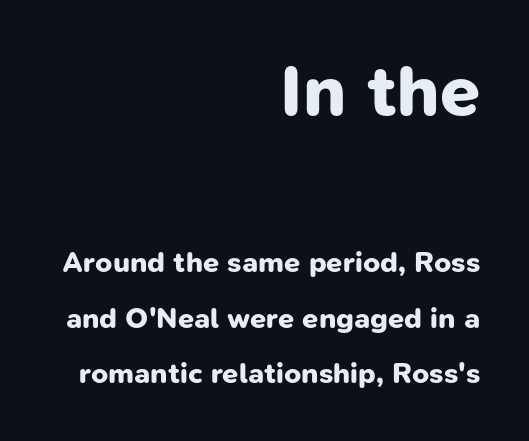
{"serif": "no", "bold": "yes", "weight": "bold", "width": "normal", "stroke_contrast": "low", "x_height": "medium", "monospaced": "no", "underline": "no", "align": "right", "line_spacing": "loose", "line_spacing_ratio": 1.92, "letter_spacing": "normal", "letter_spacing_em": 0.0, "larger_block": "first", "size_ratio": 2.48, "glyph_px": 72}
